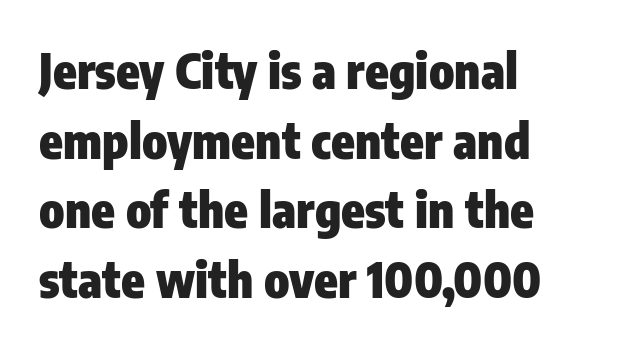
Q: Is the text bold? A: Yes.
Q: Is the text italic (slanted)? A: No, it is upright.
Q: Is the typeface a serif or a sans-serif typeface? A: Sans-serif.
Q: Is the text underlined? A: No.
Q: How is the paragraph aligned? A: Left-aligned.
Q: Is the spacing between letters normal or unusually wide? A: Normal.
Q: Is the spacing between lines tight, normal or loose? A: Normal.
Q: Width (condensed, normal, or wide)? A: Condensed.
Q: Stroke contrast? A: Low.
Q: x-height? A: Medium.
Q: Monospaced? A: No.
